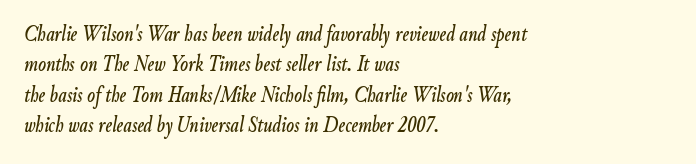
{"italic": "yes", "lean": "right", "slant_degrees": 9, "underline": "no", "align": "left", "line_spacing": "normal", "line_spacing_ratio": 1.32, "letter_spacing": "normal", "letter_spacing_em": 0.0, "glyph_px": 23}
